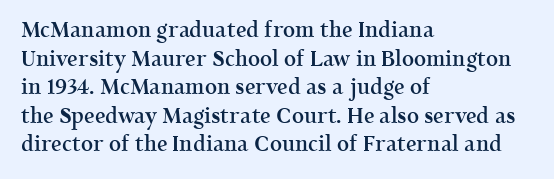
The image shows 21 px text type, upright; set left-aligned, normal line spacing (1.36x), normal letter spacing, not underlined.
